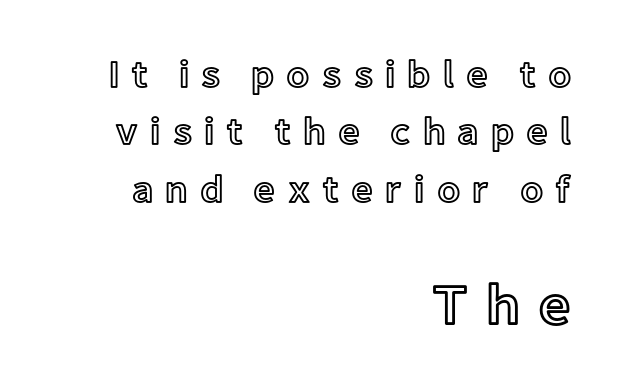
The image shows 57 px text type, upright; set right-aligned, normal line spacing (1.51x), unusually wide letter spacing (+0.31 em), not underlined; the second (bottom) block is 1.5x larger; a medium x-height.
